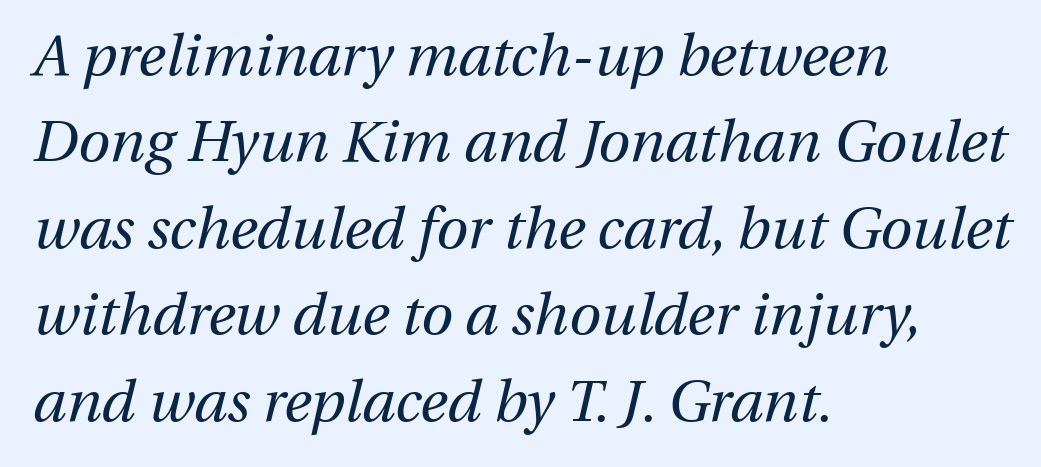
The image shows 58 px regular-weight type, italic (leaning right); set left-aligned, normal line spacing (1.49x), normal letter spacing, not underlined; medium stroke contrast and a medium x-height.
